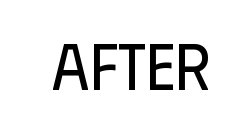
Q: Is the text bold? A: No.
Q: Is the text italic (slanted)? A: No, it is upright.
Q: Is the typeface a serif or a sans-serif typeface? A: Sans-serif.
Q: Is the text underlined? A: No.
Q: Is the spacing between letters normal or unusually wide? A: Normal.
Q: Width (condensed, normal, or wide)? A: Condensed.
Q: Stroke contrast? A: Low.
Q: x-height? A: Large.
Q: Monospaced? A: No.
